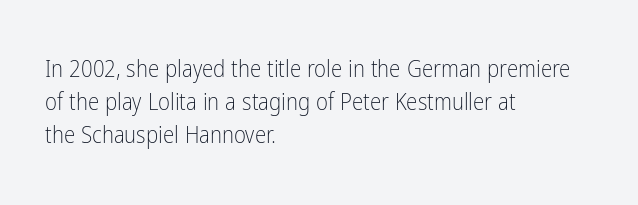
Honestly, the row spacing looks completely unremarkable. Caption: face not bold, strokes unweighted. Posture: vertical. This rendering features lettering with no underline. The setting favours the left margin, as ordinary paragraphs usually do.
